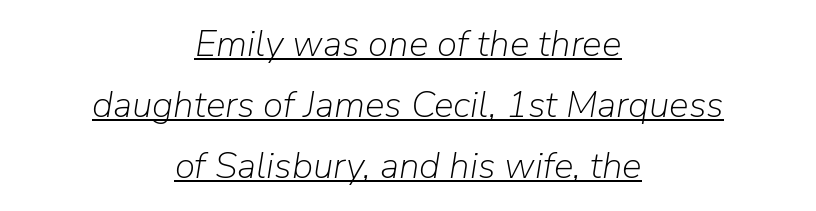
{"italic": "yes", "lean": "right", "slant_degrees": 9, "bold": "no", "weight": "light", "width": "normal", "stroke_contrast": "low", "x_height": "medium", "monospaced": "no", "underline": "yes", "align": "center", "line_spacing": "normal", "line_spacing_ratio": 1.65, "letter_spacing": "normal", "letter_spacing_em": 0.0, "glyph_px": 37}
